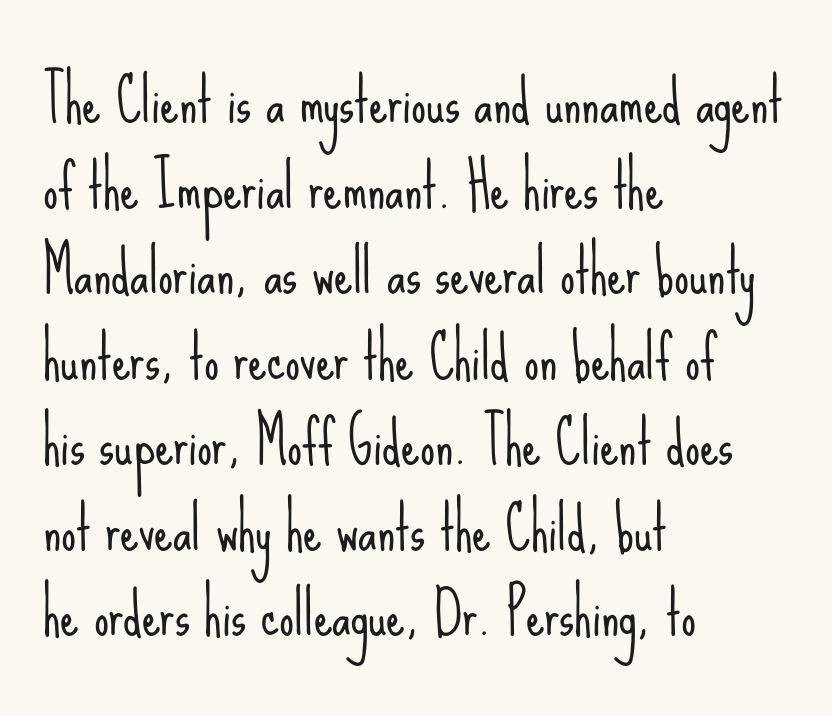
In terms of letterspacing, this is plain default setting. Underline: absent. Posture: vertical. Horizontal bands of white between lines are of average thickness. The passage shown is typed in a proportional face where columns would drift.
